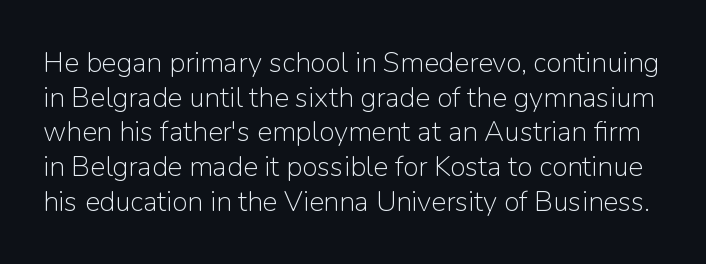
Observe the ordinary spacing: letters are neighbours, not strangers. These lines are composed in type without serifs. The space beneath each line is pristine and unruled. The typesetting does not lean heavy: it is not bold.
